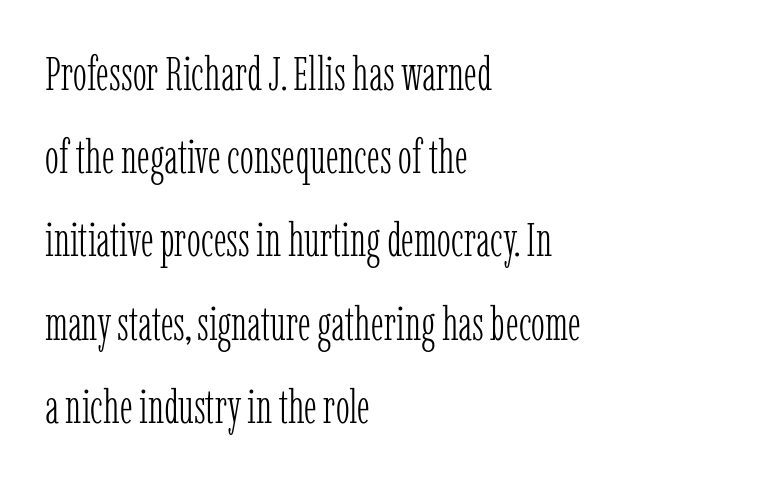
{"serif": "yes", "italic": "no", "bold": "no", "weight": "light", "width": "condensed", "stroke_contrast": "low", "x_height": "medium", "monospaced": "no", "underline": "no", "align": "left", "line_spacing_ratio": 1.77, "letter_spacing": "normal", "letter_spacing_em": 0.0, "glyph_px": 47}
